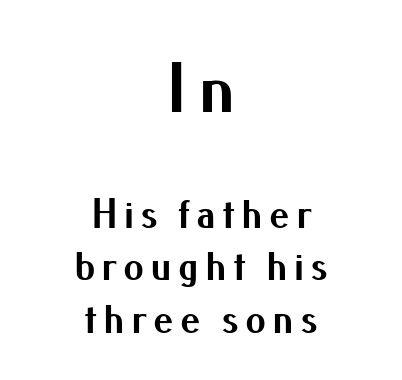
Q: Is the text bold? A: Yes.
Q: Is the text italic (slanted)? A: No, it is upright.
Q: Is the typeface a serif or a sans-serif typeface? A: Sans-serif.
Q: Is the text underlined? A: No.
Q: How is the paragraph aligned? A: Centered.
Q: Is the spacing between lines tight, normal or loose? A: Normal.
Q: Which block of text is set in a larger size, the first (top) or the second (bottom)? A: The first (top) one.
Q: Width (condensed, normal, or wide)? A: Normal.
Q: Stroke contrast? A: Medium.
Q: x-height? A: Small.
Q: Monospaced? A: No.
